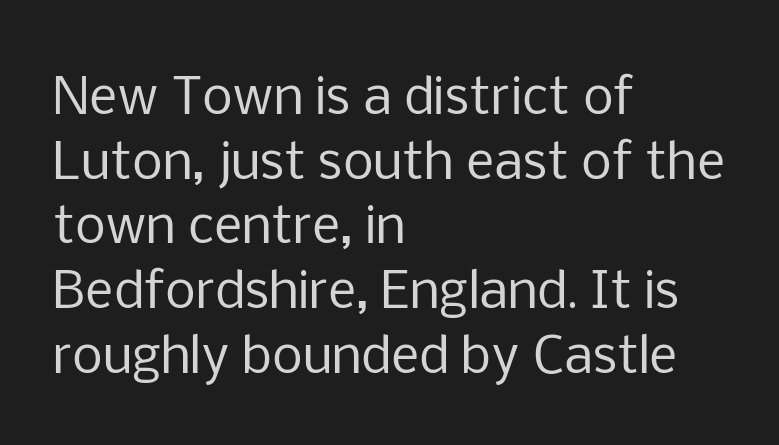
The image shows 49 px regular-weight sans-serif type, upright; set left-aligned, normal line spacing (1.32x), normal letter spacing, not underlined; low stroke contrast and a medium x-height.
